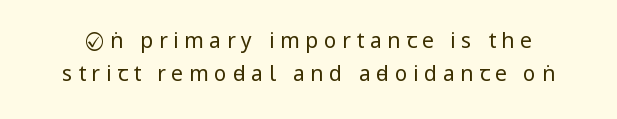
{"italic": "no", "bold": "no", "underline": "no", "line_spacing": "normal", "line_spacing_ratio": 1.58, "letter_spacing": "wide", "letter_spacing_em": 0.27, "glyph_px": 21}
